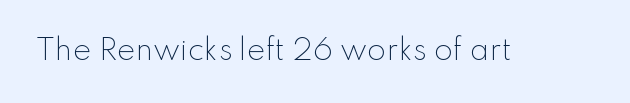
The image shows 28 px light sans-serif type, upright; set normal letter spacing, not underlined; low stroke contrast and a small x-height.
